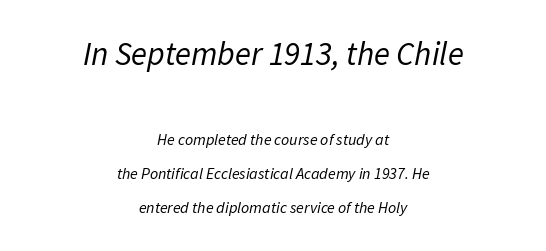
The image shows 33 px regular-weight type, italic (leaning right); set centered, loose line spacing (2.14x), normal letter spacing, not underlined; the first (top) block is 2.06x larger; low stroke contrast and a medium x-height.
